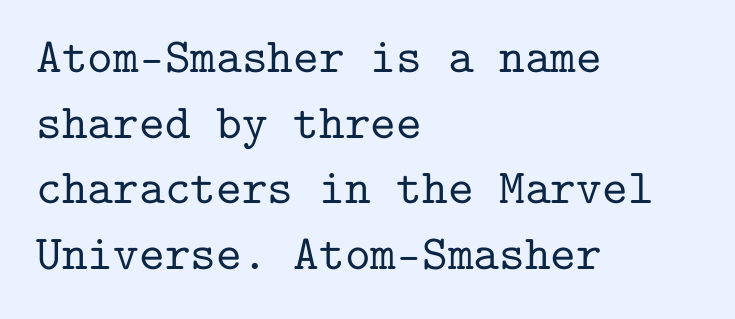
The image shows 49 px serif type, upright, monospaced; set left-aligned, normal line spacing (1.34x), normal letter spacing, not underlined; low stroke contrast and a medium x-height.
